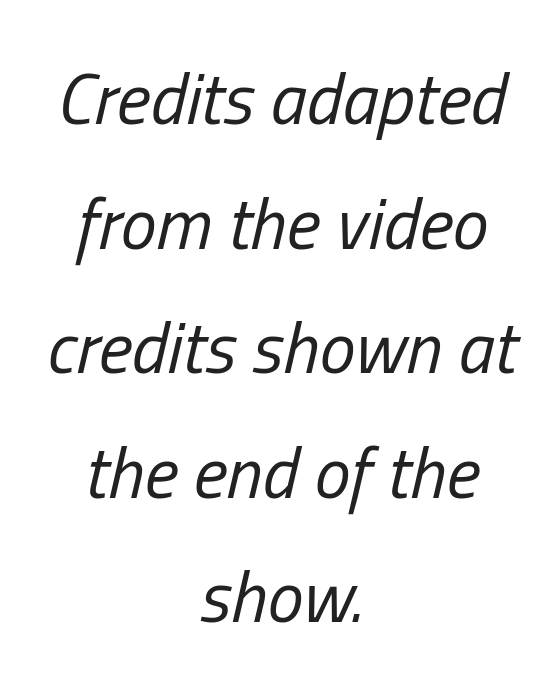
Q: Is the text bold? A: No.
Q: Is the text italic (slanted)? A: Yes, it leans right by about 13 degrees.
Q: Is the text underlined? A: No.
Q: How is the paragraph aligned? A: Centered.
Q: Is the spacing between letters normal or unusually wide? A: Normal.
Q: Width (condensed, normal, or wide)? A: Condensed.
Q: Stroke contrast? A: Low.
Q: x-height? A: Medium.
Q: Monospaced? A: No.
